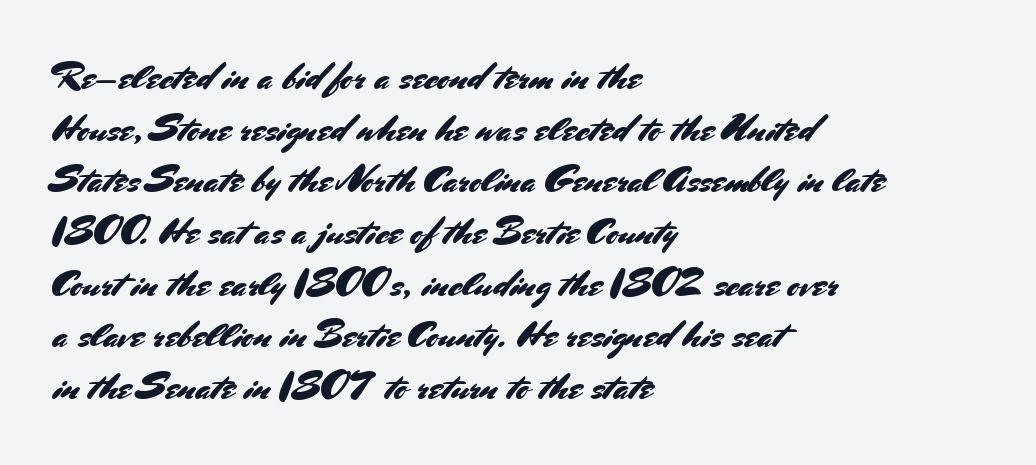
The letters carry no serifs — their stems end cleanly without finishing strokes. This rendering uses left alignment, leaving the right contour irregular. The passage shown is typed in a proportional face where columns would drift. Observe the ordinary spacing: letters are neighbours, not strangers.
